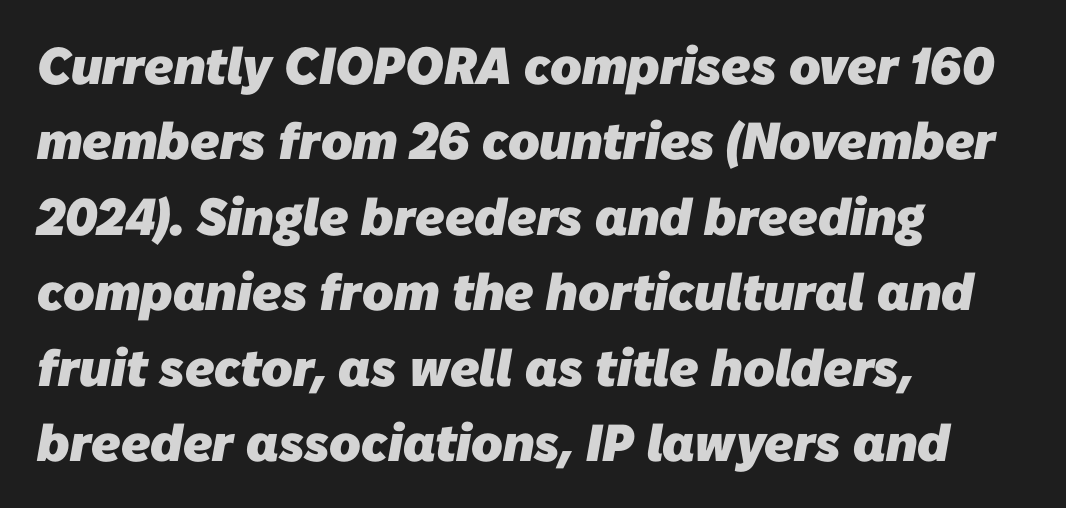
Whoever set this chose a conventional vertical rhythm. Nobody touched the tracking dial on this one. Unlike a traditional serif, this face leaves its strokes unadorned. Compared with an ordinary text face, these strokes are far heavier — a full bold. You could not count columns in this text — the font is proportionally spaced.
